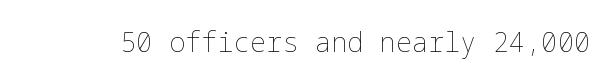
{"italic": "no", "bold": "no", "underline": "no", "letter_spacing": "normal", "letter_spacing_em": 0.0, "glyph_px": 27}
